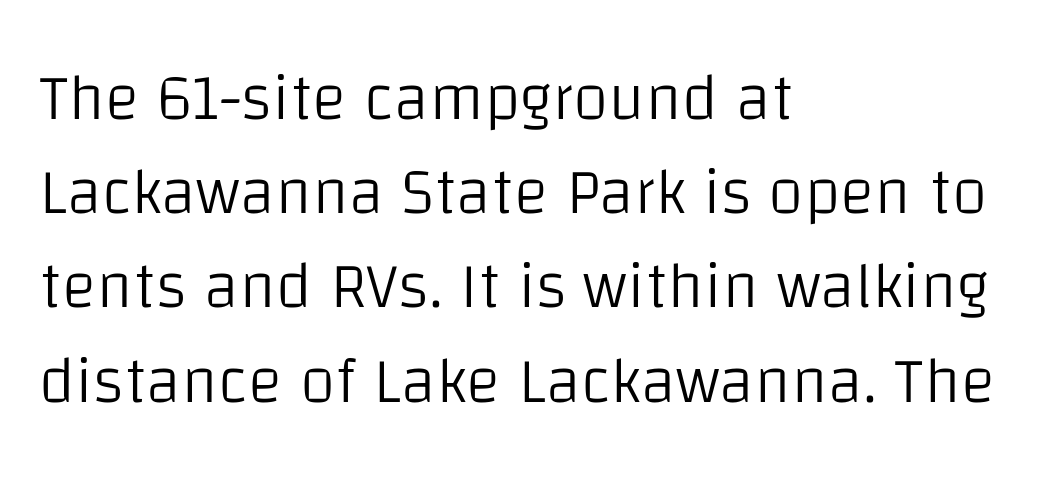
Q: Is the text bold? A: No.
Q: Is the text italic (slanted)? A: No, it is upright.
Q: Is the typeface a serif or a sans-serif typeface? A: Sans-serif.
Q: Is the text underlined? A: No.
Q: How is the paragraph aligned? A: Left-aligned.
Q: Is the spacing between letters normal or unusually wide? A: Normal.
Q: Is the spacing between lines tight, normal or loose? A: Normal.
Q: Width (condensed, normal, or wide)? A: Normal.
Q: Stroke contrast? A: Low.
Q: x-height? A: Large.
Q: Monospaced? A: No.
